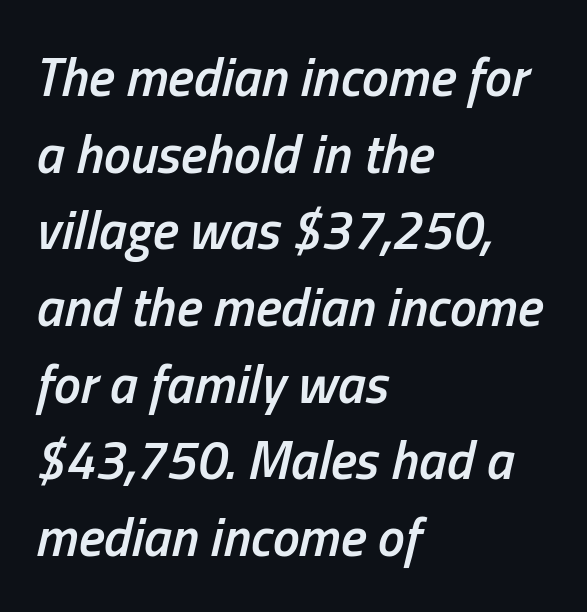
Q: Is the text bold? A: Semi-bold.
Q: Is the text italic (slanted)? A: Yes, it leans right by about 13 degrees.
Q: Is the text underlined? A: No.
Q: How is the paragraph aligned? A: Left-aligned.
Q: Is the spacing between letters normal or unusually wide? A: Normal.
Q: Is the spacing between lines tight, normal or loose? A: Normal.
Q: Width (condensed, normal, or wide)? A: Condensed.
Q: Stroke contrast? A: Low.
Q: x-height? A: Medium.
Q: Monospaced? A: No.
